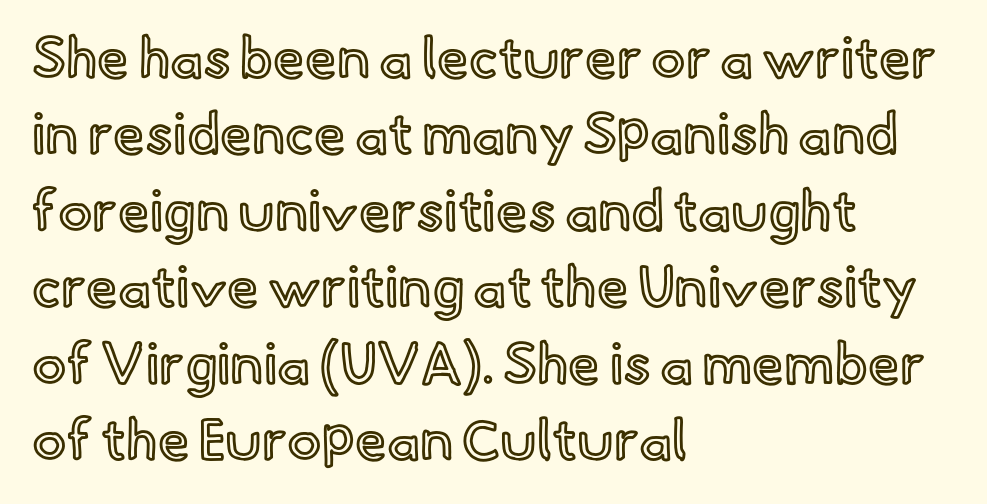
{"italic": "no", "width": "normal", "x_height": "small", "monospaced": "no", "underline": "no", "align": "left", "line_spacing": "normal", "line_spacing_ratio": 1.34, "letter_spacing": "normal", "letter_spacing_em": 0.0, "glyph_px": 57}
